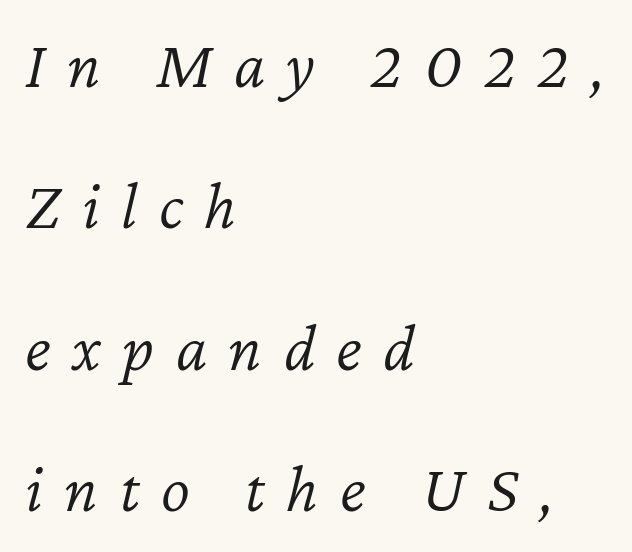
{"italic": "yes", "lean": "right", "slant_degrees": 12, "bold": "no", "weight": "light", "width": "normal", "stroke_contrast": "low", "x_height": "medium", "monospaced": "no", "underline": "no", "align": "left", "line_spacing": "loose", "line_spacing_ratio": 2.05, "letter_spacing": "wide", "letter_spacing_em": 0.31, "glyph_px": 69}
